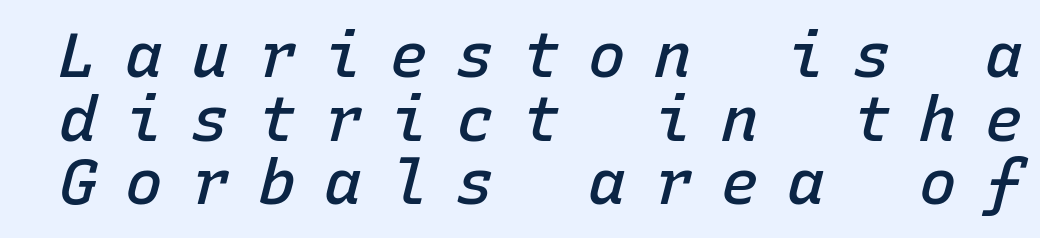
{"italic": "yes", "lean": "right", "slant_degrees": 15, "bold": "semi", "weight": "semibold", "width": "normal", "stroke_contrast": "low", "x_height": "medium", "monospaced": "yes", "underline": "no", "line_spacing": "tight", "line_spacing_ratio": 1.01, "letter_spacing": "wide", "letter_spacing_em": 0.45, "glyph_px": 63}
